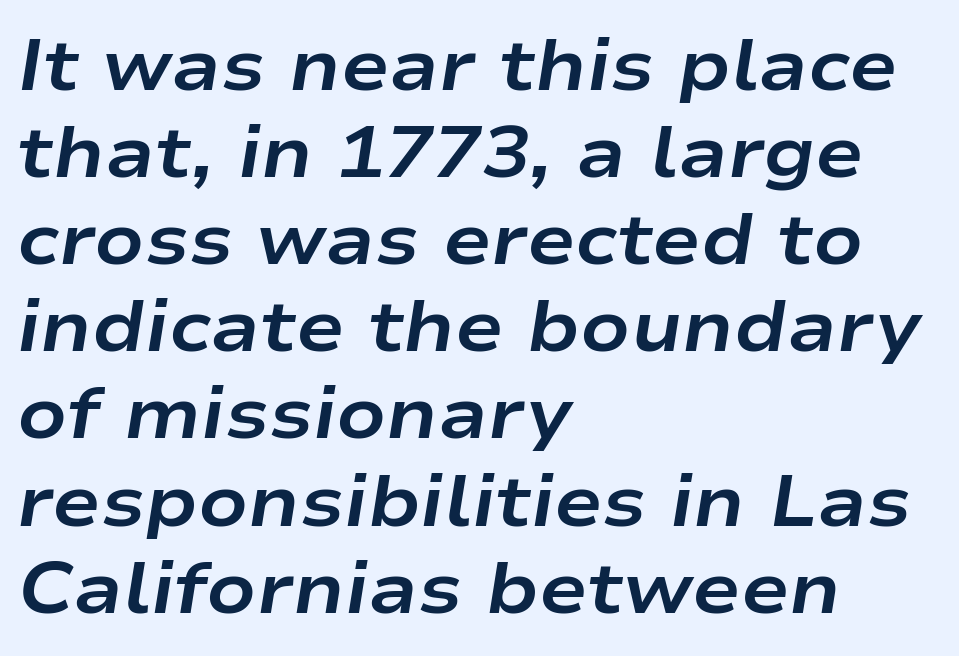
An italicized treatment has been applied to the whole sample. Typographic density is high because the face is bold. This sample is left-justified, so line endings fall wherever the words run out. The rendering keeps characters at their native spacing. You could not count columns in this text — the font is proportionally spaced. Decoration check: the copy has no underline.
